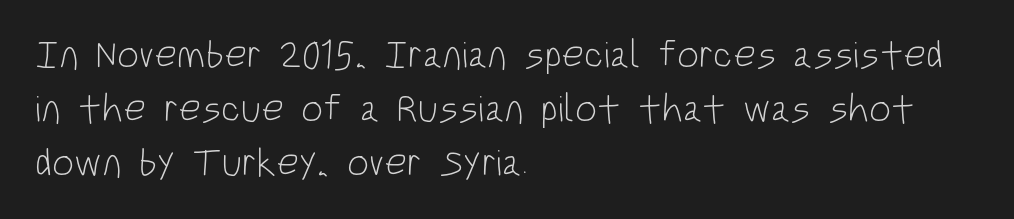
Q: Is the text bold? A: No.
Q: Is the text italic (slanted)? A: No, it is upright.
Q: Is the typeface a serif or a sans-serif typeface? A: Sans-serif.
Q: Is the text underlined? A: No.
Q: How is the paragraph aligned? A: Left-aligned.
Q: Is the spacing between letters normal or unusually wide? A: Normal.
Q: Is the spacing between lines tight, normal or loose? A: Normal.
Q: Width (condensed, normal, or wide)? A: Condensed.
Q: Stroke contrast? A: Low.
Q: x-height? A: Large.
Q: Monospaced? A: No.
